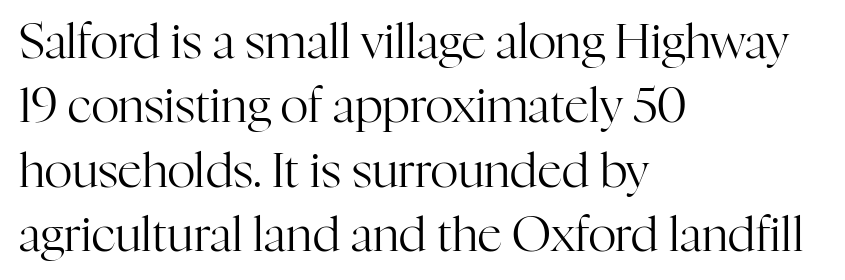
What's the leading like? Ordinary, nothing unusual. A typesetter would label this face a serif. Quick note: not italic, upright. All the whitespace from short lines collects on the right. Is this a fixed-width face? No — the glyphs have proportional, varying widths.
